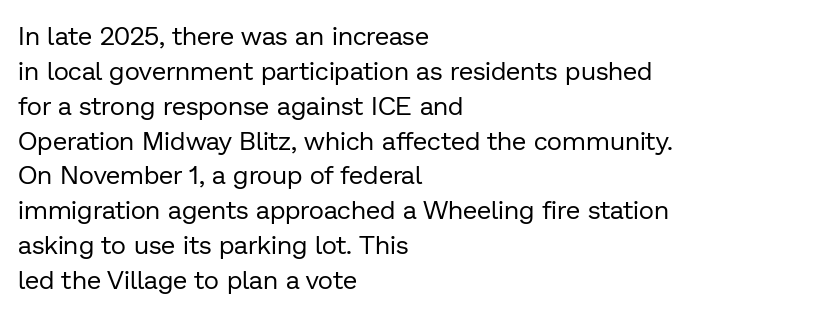
The strip under each line holds only bare page. Short note: letters normally spaced. The axis of the letterforms is exactly vertical. Line spacing here is normal. The rendering anchors every line to the left-hand side.
